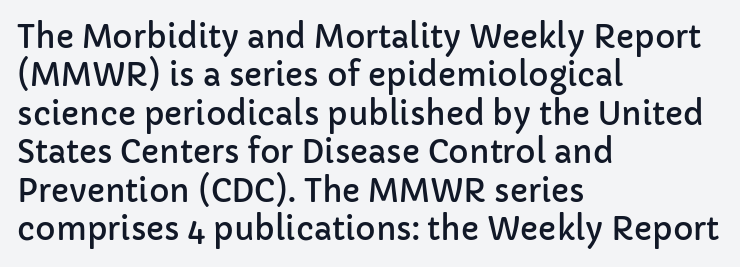
Q: Is the text italic (slanted)? A: No, it is upright.
Q: Is the typeface a serif or a sans-serif typeface? A: Sans-serif.
Q: Is the text underlined? A: No.
Q: How is the paragraph aligned? A: Left-aligned.
Q: Is the spacing between letters normal or unusually wide? A: Normal.
Q: Width (condensed, normal, or wide)? A: Normal.
Q: Stroke contrast? A: Low.
Q: x-height? A: Medium.
Q: Monospaced? A: No.
